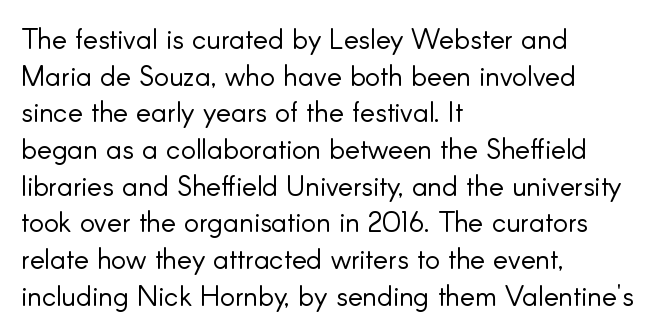
Q: Is the text bold? A: No.
Q: Is the text italic (slanted)? A: No, it is upright.
Q: Is the typeface a serif or a sans-serif typeface? A: Sans-serif.
Q: Is the text underlined? A: No.
Q: How is the paragraph aligned? A: Left-aligned.
Q: Is the spacing between letters normal or unusually wide? A: Normal.
Q: Is the spacing between lines tight, normal or loose? A: Normal.
Q: Width (condensed, normal, or wide)? A: Normal.
Q: Stroke contrast? A: Low.
Q: x-height? A: Small.
Q: Monospaced? A: No.
